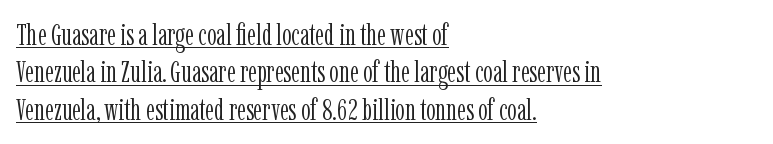
{"serif": "yes", "italic": "no", "bold": "no", "weight": "light", "width": "condensed", "stroke_contrast": "low", "x_height": "medium", "monospaced": "no", "underline": "yes", "align": "left", "line_spacing": "normal", "line_spacing_ratio": 1.25, "letter_spacing": "normal", "letter_spacing_em": 0.0, "glyph_px": 30}
